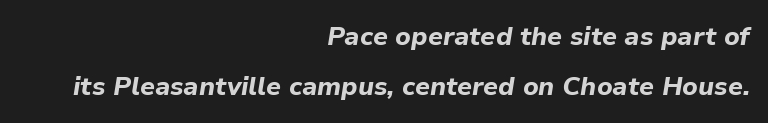
If you measured baseline to baseline, you'd find a long distance. The passage is arranged like a letterhead date or caption credit — flush right. Summary of weight: heavy, a full bold. Notice how the stems are inclined rather than vertical — that's the hallmark of italics. Descenders hang freely into open space. Words appear dense and cohesive because spacing is normal.
